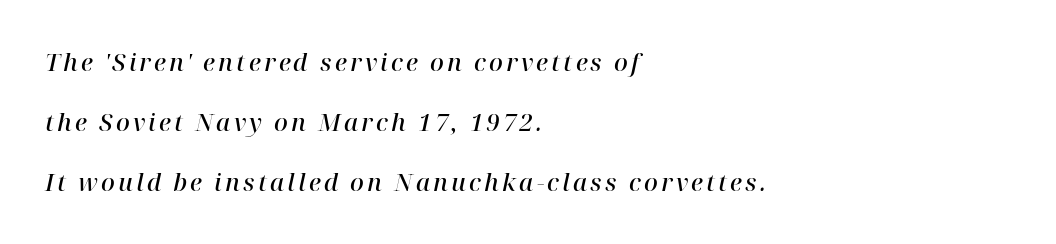
The image shows 24 px text type, italic (leaning right); set left-aligned, loose line spacing (2.49x), not underlined.
